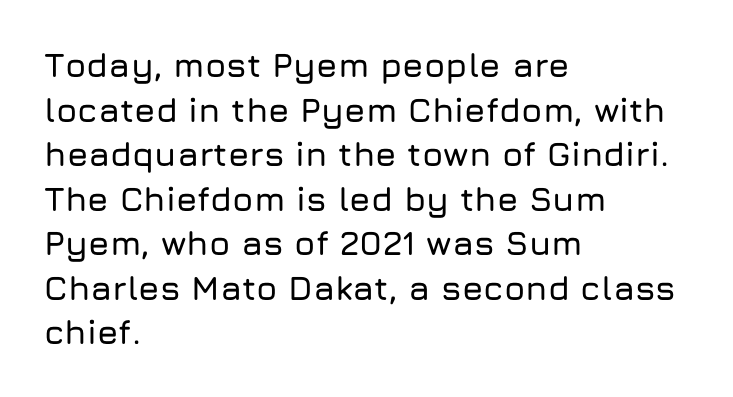
{"serif": "no", "italic": "no", "width": "normal", "stroke_contrast": "low", "x_height": "medium", "monospaced": "no", "underline": "no", "align": "left", "line_spacing": "normal", "line_spacing_ratio": 1.31, "letter_spacing": "normal", "letter_spacing_em": 0.0, "glyph_px": 34}
